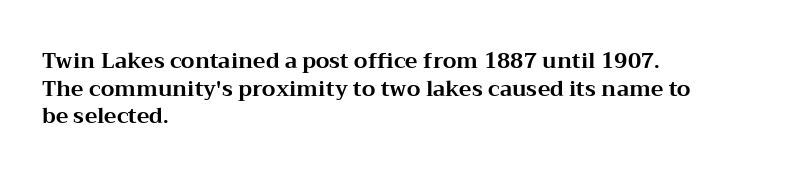
{"italic": "no", "bold": "yes", "underline": "no", "align": "left", "line_spacing": "normal", "line_spacing_ratio": 1.31, "letter_spacing": "normal", "letter_spacing_em": 0.0, "glyph_px": 21}
